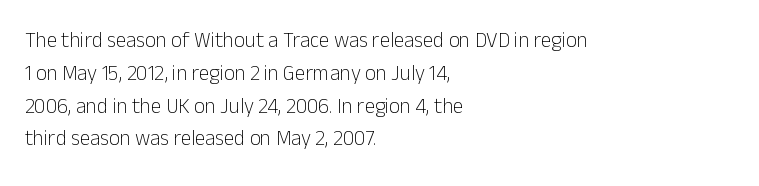
{"italic": "no", "bold": "no", "underline": "no", "align": "left", "line_spacing": "normal", "line_spacing_ratio": 1.56, "letter_spacing": "normal", "letter_spacing_em": 0.0, "glyph_px": 21}
